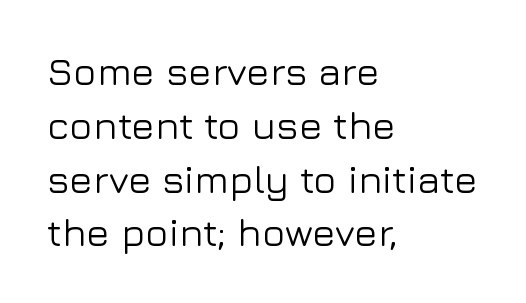
The image shows 39 px sans-serif type, upright; set left-aligned, normal line spacing (1.38x), normal letter spacing, not underlined; low stroke contrast and a medium x-height.
